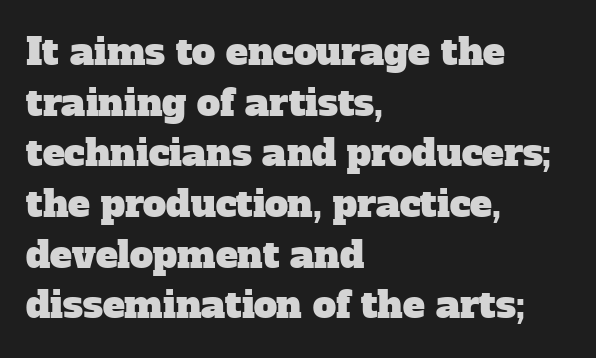
Q: Is the typeface a serif or a sans-serif typeface? A: Serif.
Q: Is the text underlined? A: No.
Q: How is the paragraph aligned? A: Left-aligned.
Q: Is the spacing between letters normal or unusually wide? A: Normal.
Q: Is the spacing between lines tight, normal or loose? A: Normal.
Q: Width (condensed, normal, or wide)? A: Normal.
Q: Stroke contrast? A: Low.
Q: x-height? A: Medium.
Q: Monospaced? A: No.
